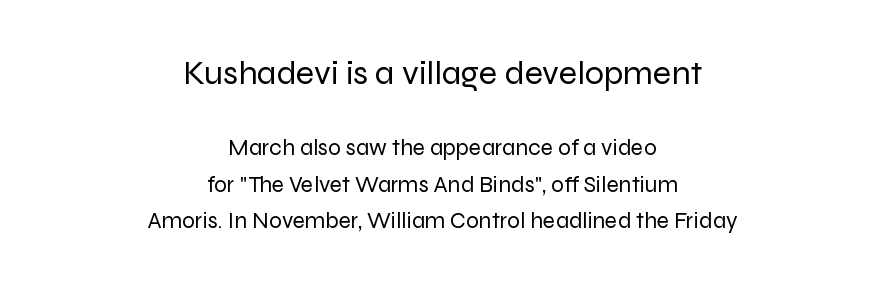
The whitespace from short lines is split evenly between both sides. Do the characters align in a grid? No, the font is proportional. You can tell it's not italic because the verticals are truly vertical. Each row of text sits above clean, open space. A light-to-regular cut is what we see here. What kind of face is this? One without serifs — a sans.
